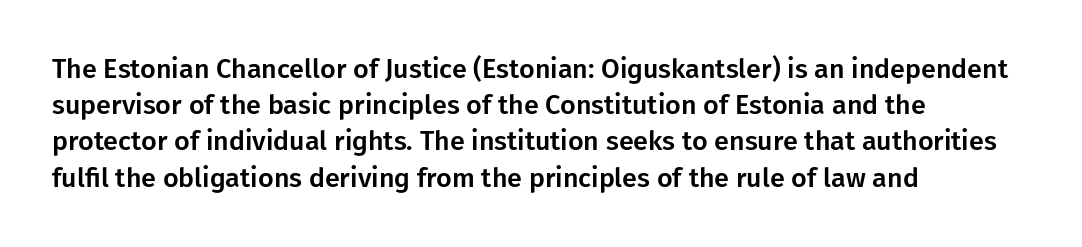
A normal amount of white space separates one row of letters from the next. Rendered with straight, roman letterforms. Rule under the text: the space is simply empty. Glyph-to-glyph distance matches everyday printed text. Horizontal alignment here is leftward, the default for most running prose.
